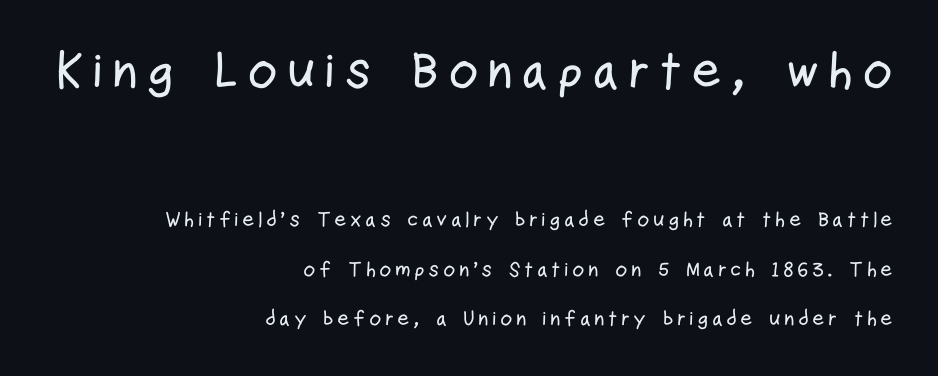
Designer's note — italics off, roman on. Grotesque or geometric, the face here clearly has no serifs. Horizontal bands of white between lines are thick stripes. Casual observation: everything's shoved over to the right.
